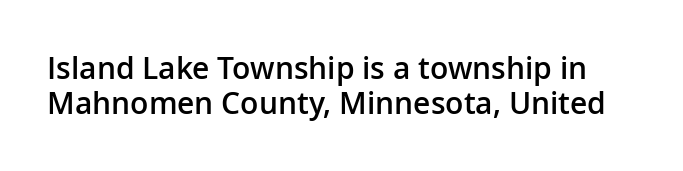
The passage shown is not underscored anywhere. It's the straight-up-and-down kind of type. This sample has the flowing, uneven cadence of proportional lettering. Emphasis by weight is partial: semibold.
